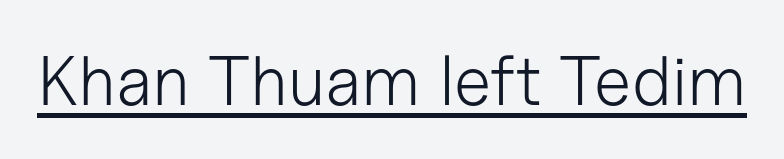
Quick note: underline on. This is the regular roman posture of the typeface. The rendering shows plain stroke endings on the letterforms — a sans-serif design. On a weight scale, this lands at 450 or below. The passage shown has conventional tracking throughout.
